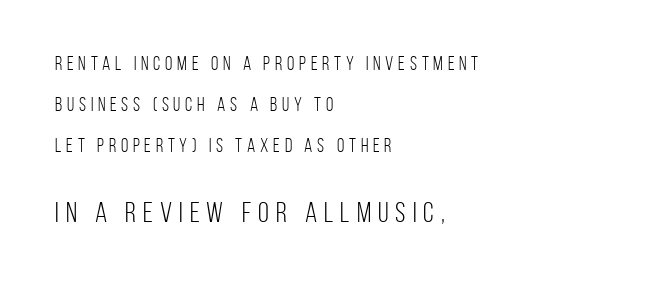
Q: Is the text bold? A: No.
Q: Is the text italic (slanted)? A: No, it is upright.
Q: Is the typeface a serif or a sans-serif typeface? A: Sans-serif.
Q: Is the text underlined? A: No.
Q: How is the paragraph aligned? A: Left-aligned.
Q: Is the spacing between letters normal or unusually wide? A: Unusually wide.
Q: Is the spacing between lines tight, normal or loose? A: Loose.
Q: Which block of text is set in a larger size, the first (top) or the second (bottom)? A: The second (bottom) one.
Q: Width (condensed, normal, or wide)? A: Condensed.
Q: Stroke contrast? A: Low.
Q: x-height? A: Large.
Q: Monospaced? A: No.
